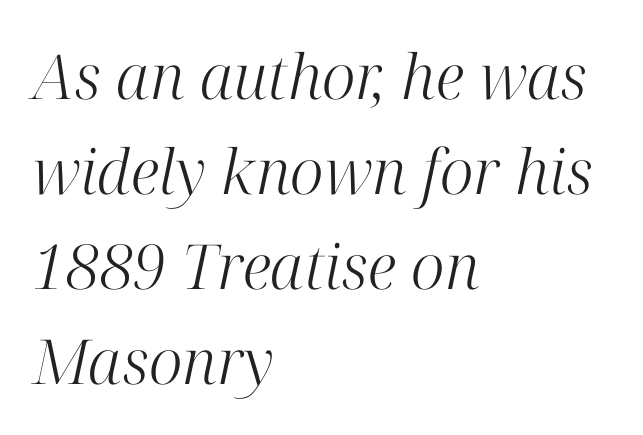
Q: Is the text bold? A: No.
Q: Is the text italic (slanted)? A: Yes, it leans right by about 12 degrees.
Q: Is the typeface a serif or a sans-serif typeface? A: Serif.
Q: Is the text underlined? A: No.
Q: How is the paragraph aligned? A: Left-aligned.
Q: Is the spacing between letters normal or unusually wide? A: Normal.
Q: Is the spacing between lines tight, normal or loose? A: Normal.
Q: Width (condensed, normal, or wide)? A: Normal.
Q: Stroke contrast? A: High.
Q: x-height? A: Medium.
Q: Monospaced? A: No.
